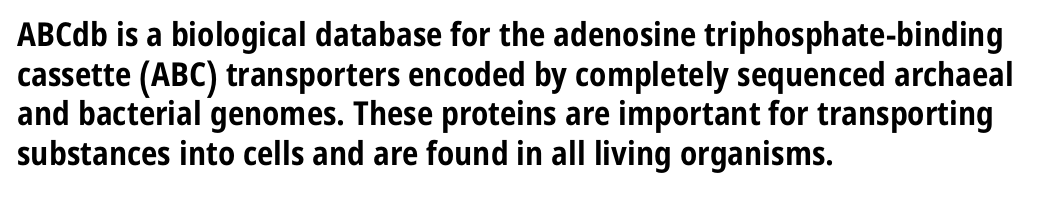
The image shows 33 px bold, condensed sans-serif type, upright; set left-aligned, line spacing 1.2x, normal letter spacing, not underlined; low stroke contrast and a medium x-height.
